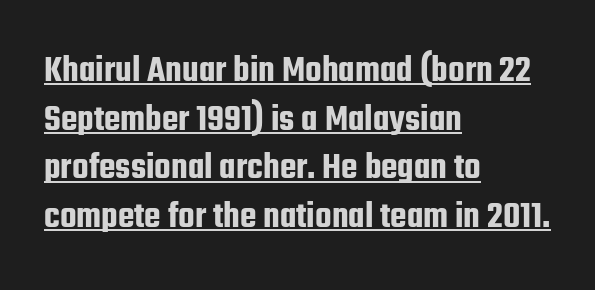
Think of a printed novel: that variable character pitch is what you see here. Short and long lines alike share a common starting point at left. Beneath each row of characters lies a ruled line. Each new line begins a customary step beneath the previous one. Caption: standard tracking, unaltered.
